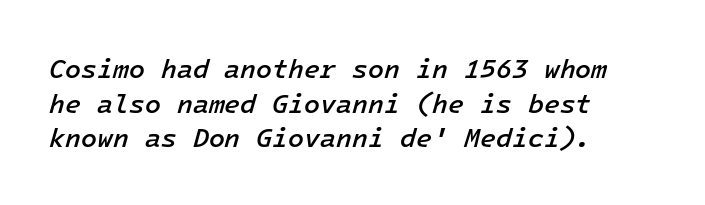
Does extra space separate the letters? No, they use regular spacing. Every row of glyphs begins at an identical x-position on the left. The rendering applies a slant to the glyphs. Vertically, the passage feels balanced, rows spaced as you'd expect. Words float on clear page, feet unadorned. Weight: semibold (demi).
